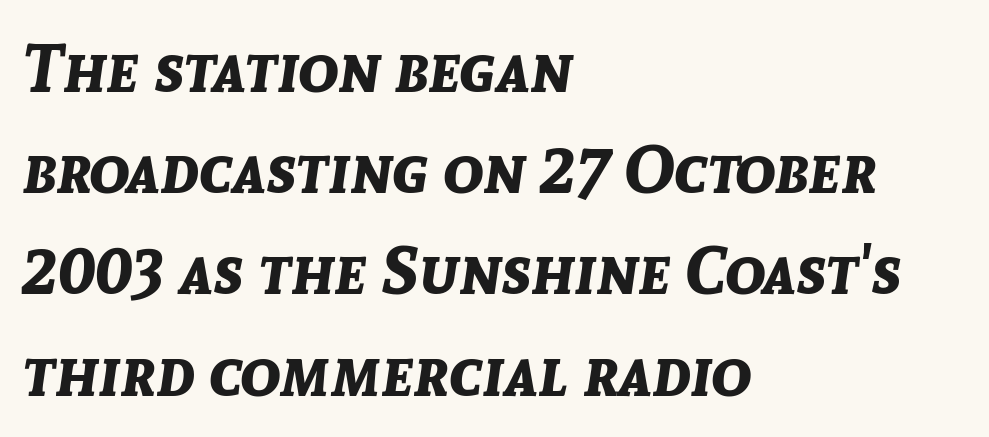
Q: Is the text bold? A: Yes.
Q: Is the text italic (slanted)? A: Yes, it leans right by about 8 degrees.
Q: Is the text underlined? A: No.
Q: How is the paragraph aligned? A: Left-aligned.
Q: Is the spacing between letters normal or unusually wide? A: Normal.
Q: Is the spacing between lines tight, normal or loose? A: Normal.
Q: Width (condensed, normal, or wide)? A: Normal.
Q: Stroke contrast? A: Low.
Q: x-height? A: Medium.
Q: Monospaced? A: No.
